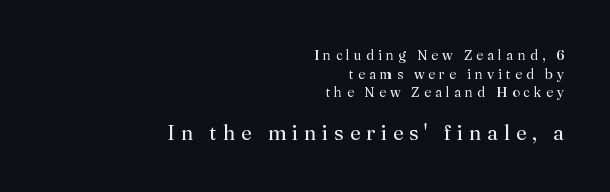
Q: Is the text bold? A: No.
Q: Is the text italic (slanted)? A: No, it is upright.
Q: Is the text underlined? A: No.
Q: How is the paragraph aligned? A: Right-aligned.
Q: Is the spacing between letters normal or unusually wide? A: Unusually wide.
Q: Is the spacing between lines tight, normal or loose? A: Normal.
Q: Which block of text is set in a larger size, the first (top) or the second (bottom)? A: The second (bottom) one.
